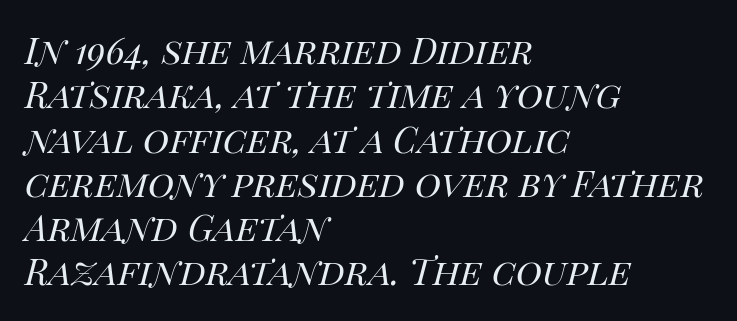
{"italic": "yes", "lean": "right", "slant_degrees": 14, "bold": "no", "weight": "regular", "width": "normal", "stroke_contrast": "high", "x_height": "large", "monospaced": "no", "underline": "no", "align": "left", "line_spacing_ratio": 1.23, "letter_spacing": "normal", "letter_spacing_em": 0.0, "glyph_px": 36}
